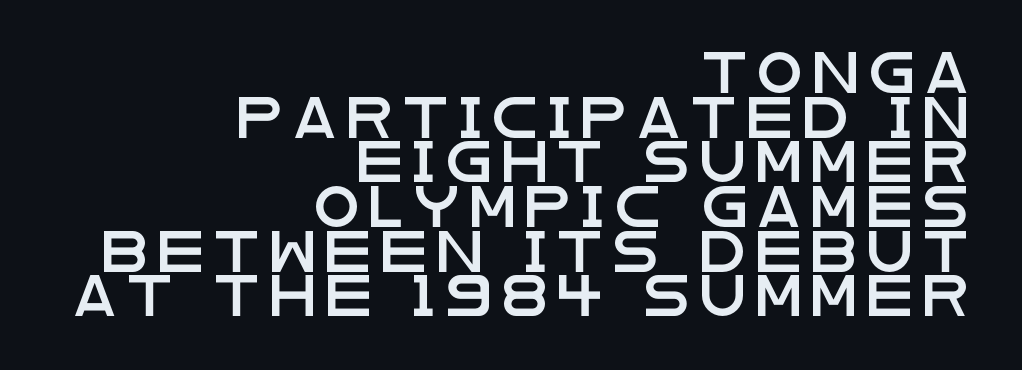
The space beneath each line is pristine and unruled. The rendering uses natural spacing where letterforms have individual widths. Observe the wide spacing: letters keep a clear distance from each other. Is there any slant? The stems are plumb. Observe the absence of serifs on each vertical stroke in this sample.
